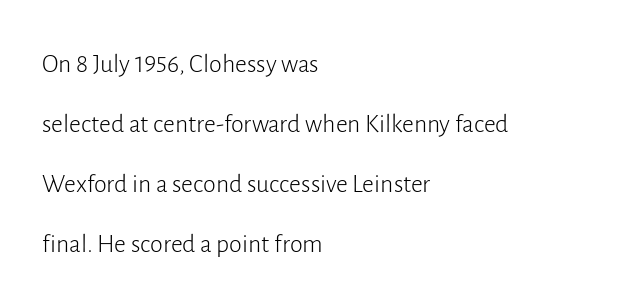
Summary of vertical rhythm: relaxed, with wide interline spacing. Stems here are at most as thick as an everyday book face. Each line starts at the same left margin while the right side varies. No word sits above an underline.
